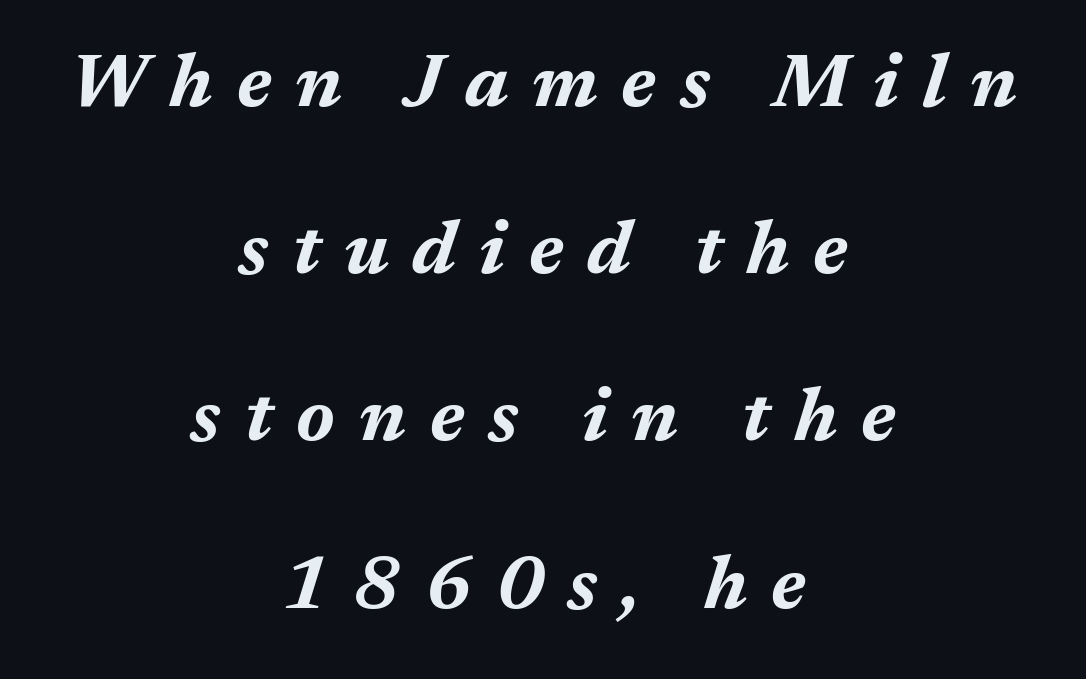
Q: Is the text bold? A: Yes.
Q: Is the text italic (slanted)? A: Yes, it leans right by about 17 degrees.
Q: Is the text underlined? A: No.
Q: How is the paragraph aligned? A: Centered.
Q: Is the spacing between letters normal or unusually wide? A: Unusually wide.
Q: Is the spacing between lines tight, normal or loose? A: Loose.
Q: Width (condensed, normal, or wide)? A: Normal.
Q: Stroke contrast? A: Medium.
Q: x-height? A: Medium.
Q: Monospaced? A: No.
